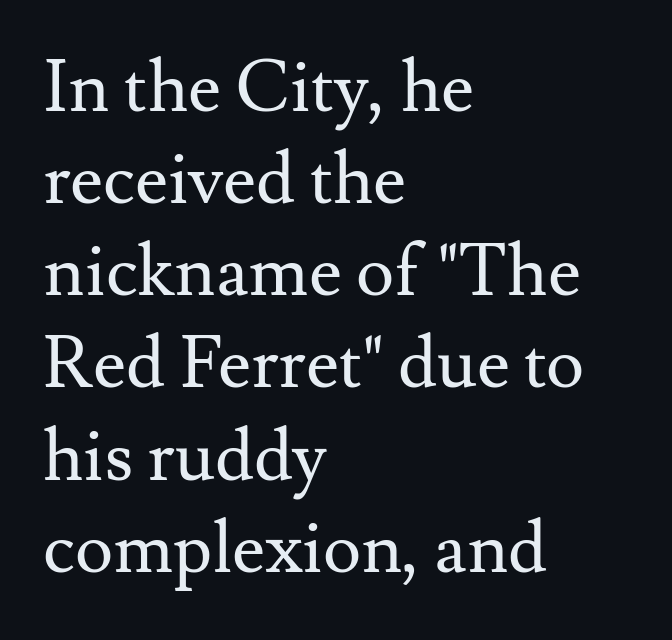
The image shows 72 px regular-weight serif type, upright; set left-aligned, normal line spacing (1.28x), normal letter spacing, not underlined; medium stroke contrast and a small x-height.
